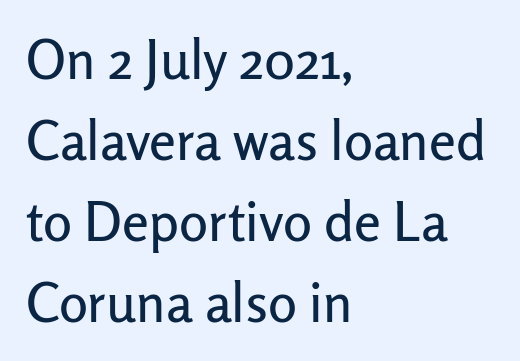
{"serif": "no", "italic": "no", "width": "normal", "stroke_contrast": "low", "x_height": "medium", "monospaced": "no", "underline": "no", "align": "left", "line_spacing": "normal", "line_spacing_ratio": 1.5, "letter_spacing": "normal", "letter_spacing_em": 0.0, "glyph_px": 54}
